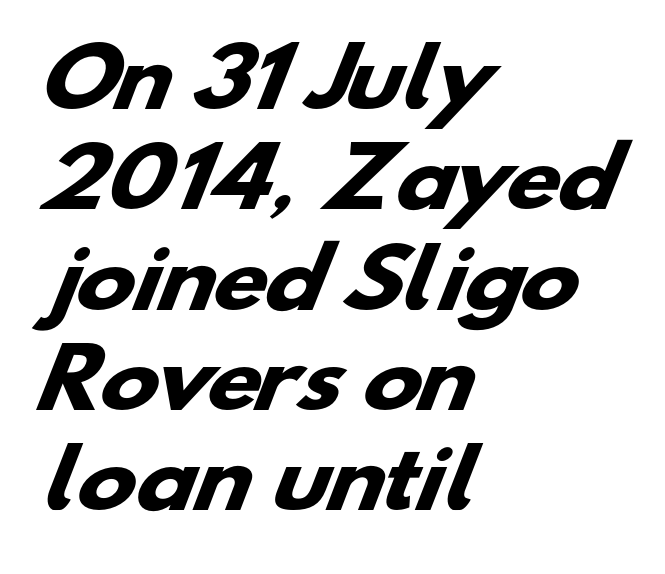
{"serif": "no", "bold": "yes", "weight": "heavy", "width": "wide", "stroke_contrast": "low", "x_height": "small", "monospaced": "no", "underline": "no", "align": "left", "line_spacing": "normal", "line_spacing_ratio": 1.27, "letter_spacing": "normal", "letter_spacing_em": 0.0, "glyph_px": 79}
